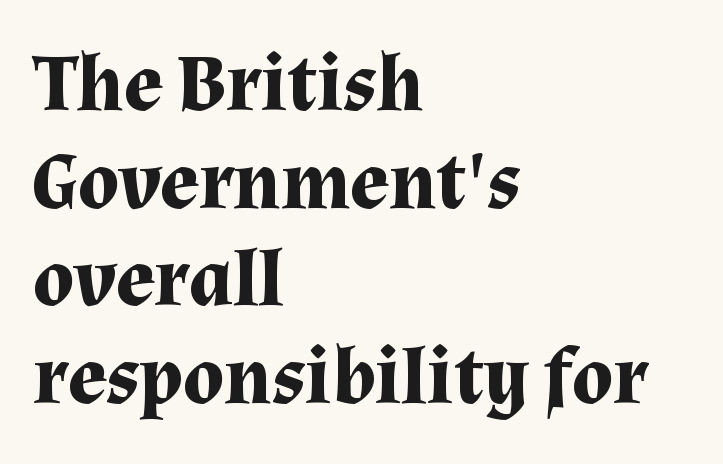
Q: Is the text bold? A: Yes.
Q: Is the text italic (slanted)? A: No, it is upright.
Q: Is the typeface a serif or a sans-serif typeface? A: Serif.
Q: Is the text underlined? A: No.
Q: How is the paragraph aligned? A: Left-aligned.
Q: Is the spacing between letters normal or unusually wide? A: Normal.
Q: Width (condensed, normal, or wide)? A: Normal.
Q: Stroke contrast? A: Medium.
Q: x-height? A: Medium.
Q: Monospaced? A: No.
